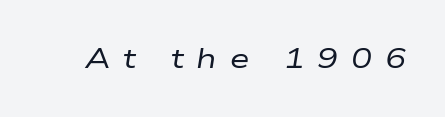
{"italic": "yes", "lean": "right", "slant_degrees": 9, "bold": "no", "weight": "regular", "width": "wide", "stroke_contrast": "low", "x_height": "medium", "monospaced": "no", "underline": "no", "letter_spacing": "wide", "letter_spacing_em": 0.46, "glyph_px": 28}
